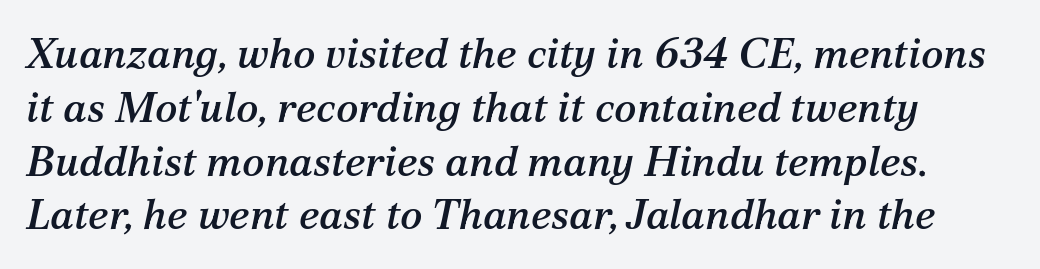
The image shows 42 px serif type, italic (leaning right); set normal line spacing (1.28x), normal letter spacing, not underlined; medium stroke contrast and a medium x-height.
